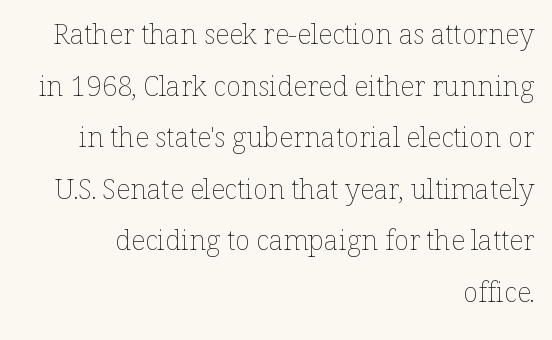
The image shows 28 px thin type, upright; set right-aligned, line spacing 1.84x, normal letter spacing, not underlined; low stroke contrast and a medium x-height.
